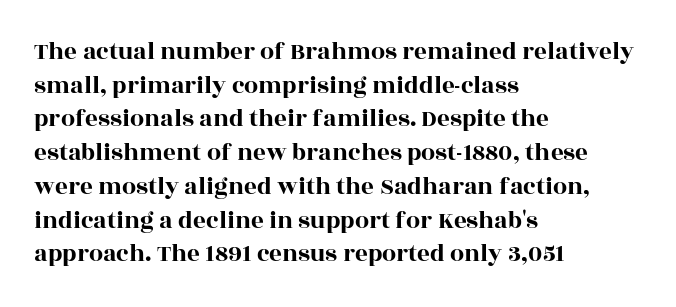
Caption: multi-line text, flush left, ragged right. The font's upright variant was chosen for this text. What stands out about the letter spacing? Nothing — it is the standard amount. Has an underline been added? It has not. This block has exactly the height ordinary leading produces.
